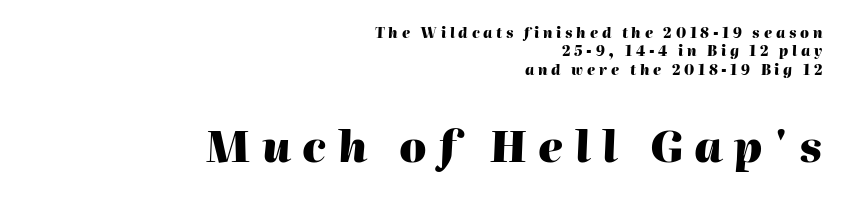
Q: Is the text bold? A: Yes.
Q: Is the text italic (slanted)? A: Yes, it leans right by about 2 degrees.
Q: Is the text underlined? A: No.
Q: How is the paragraph aligned? A: Right-aligned.
Q: Is the spacing between letters normal or unusually wide? A: Unusually wide.
Q: Is the spacing between lines tight, normal or loose? A: Normal.
Q: Which block of text is set in a larger size, the first (top) or the second (bottom)? A: The second (bottom) one.
Q: Width (condensed, normal, or wide)? A: Normal.
Q: Stroke contrast? A: High.
Q: x-height? A: Medium.
Q: Monospaced? A: No.
